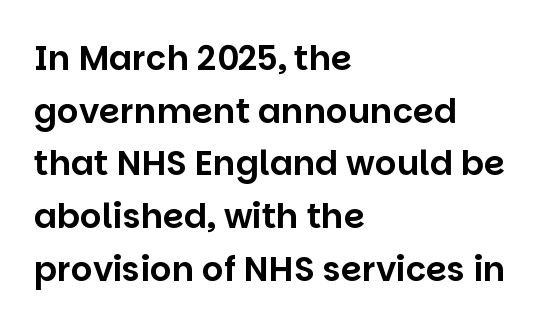
{"serif": "no", "italic": "no", "width": "normal", "stroke_contrast": "low", "x_height": "large", "monospaced": "no", "underline": "no", "align": "left", "line_spacing": "normal", "line_spacing_ratio": 1.55, "letter_spacing": "normal", "letter_spacing_em": 0.0, "glyph_px": 34}
